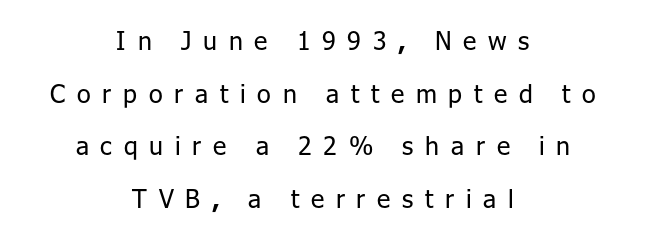
{"italic": "no", "bold": "no", "underline": "no", "align": "center", "line_spacing": "loose", "line_spacing_ratio": 2.11, "letter_spacing": "wide", "letter_spacing_em": 0.47, "glyph_px": 25}
